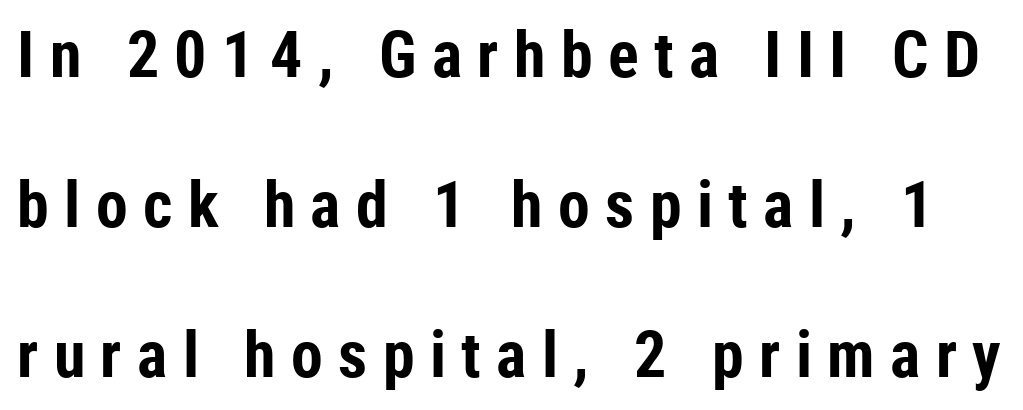
Q: Is the text bold? A: Yes.
Q: Is the text italic (slanted)? A: No, it is upright.
Q: Is the typeface a serif or a sans-serif typeface? A: Sans-serif.
Q: Is the text underlined? A: No.
Q: Is the spacing between letters normal or unusually wide? A: Unusually wide.
Q: Is the spacing between lines tight, normal or loose? A: Loose.
Q: Width (condensed, normal, or wide)? A: Condensed.
Q: Stroke contrast? A: Low.
Q: x-height? A: Medium.
Q: Monospaced? A: No.
